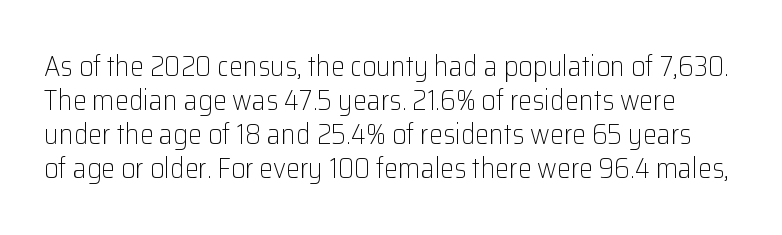
The image shows 28 px light sans-serif type, upright; set line spacing 1.21x, normal letter spacing, not underlined; low stroke contrast and a medium x-height.
